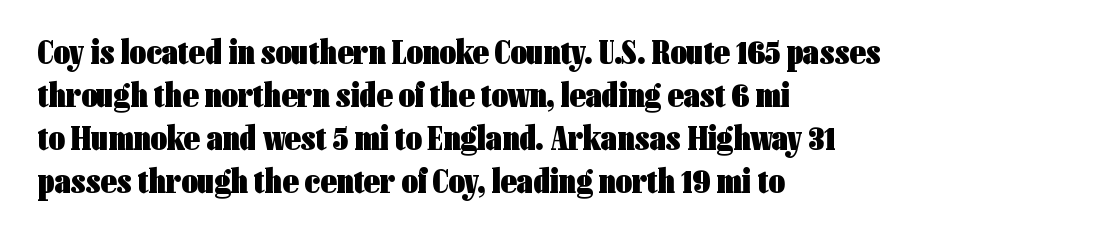
This sample is left-justified, so line endings fall wherever the words run out. Font category for this specimen: sans-serif. The glyphs have the mass of a bold cut. Quick note: not italic, upright. Tracking here is standard; glyphs follow each other at the usual distance.
